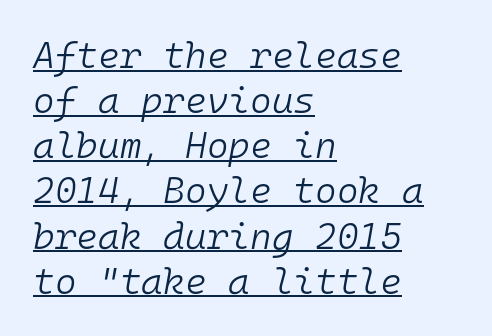
Q: Is the text bold? A: No.
Q: Is the text italic (slanted)? A: Yes, it leans right by about 10 degrees.
Q: Is the text underlined? A: Yes.
Q: How is the paragraph aligned? A: Left-aligned.
Q: Is the spacing between letters normal or unusually wide? A: Normal.
Q: Width (condensed, normal, or wide)? A: Normal.
Q: Stroke contrast? A: Low.
Q: x-height? A: Medium.
Q: Monospaced? A: Yes.
